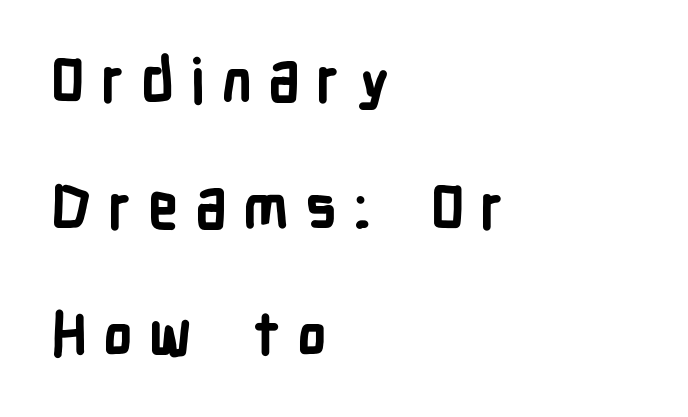
Q: Is the text bold? A: Yes.
Q: Is the text italic (slanted)? A: No, it is upright.
Q: Is the typeface a serif or a sans-serif typeface? A: Sans-serif.
Q: Is the text underlined? A: No.
Q: How is the paragraph aligned? A: Left-aligned.
Q: Is the spacing between letters normal or unusually wide? A: Unusually wide.
Q: Is the spacing between lines tight, normal or loose? A: Loose.
Q: Width (condensed, normal, or wide)? A: Condensed.
Q: Stroke contrast? A: Low.
Q: x-height? A: Medium.
Q: Monospaced? A: No.
